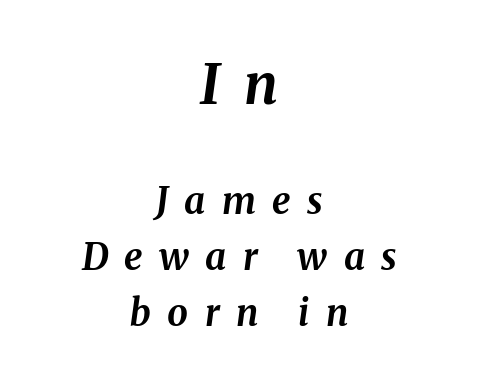
These lines have a slow, spaced-out rhythm from letter to letter. Caption: upper text group enlarged, lower text group reduced. The paragraph has two soft edges and a firm central axis. This sample has the flowing, uneven cadence of proportional lettering.
